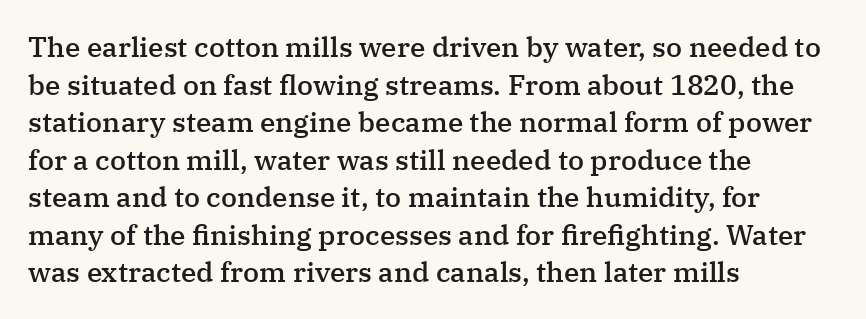
The image shows 28 px semibold serif type, upright; set left-aligned, normal line spacing (1.34x), normal letter spacing, not underlined; medium stroke contrast and a medium x-height.
